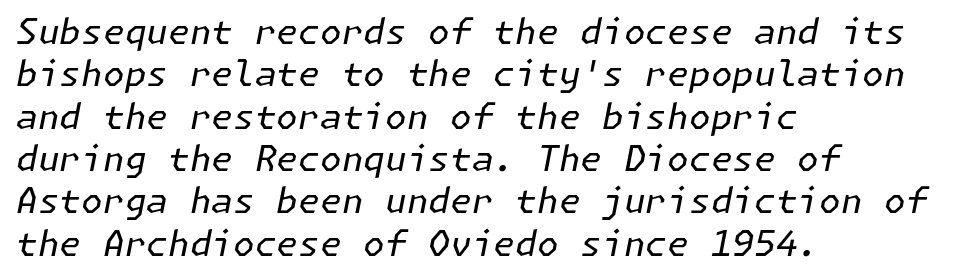
Q: Is the text bold? A: No.
Q: Is the text italic (slanted)? A: Yes, it leans right by about 11 degrees.
Q: Is the text underlined? A: No.
Q: How is the paragraph aligned? A: Left-aligned.
Q: Is the spacing between letters normal or unusually wide? A: Normal.
Q: Width (condensed, normal, or wide)? A: Normal.
Q: Stroke contrast? A: Low.
Q: x-height? A: Medium.
